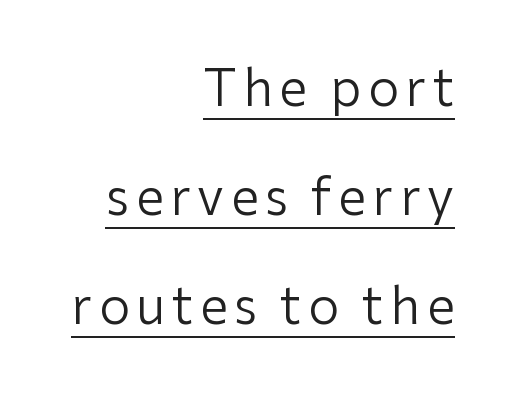
The image shows 50 px regular-weight sans-serif type, upright; set right-aligned, loose line spacing (2.18x), underlined; low stroke contrast and a medium x-height.
